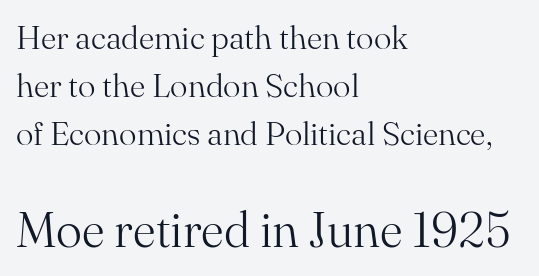
The area under the type is left untouched. Is this a fixed-width face? No — the glyphs have proportional, varying widths. Look at the glyph heights: the lower group is clearly the bigger setting. Observe the serifs anchoring each vertical stroke in this sample. Vertical strokes here are truly vertical. A typesetter would call this zero additional tracking.
